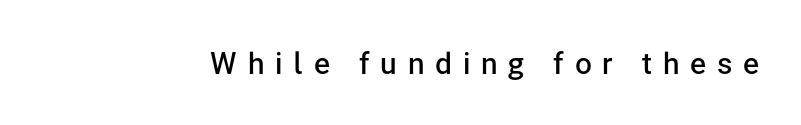
Q: Is the text bold? A: Semi-bold.
Q: Is the text italic (slanted)? A: No, it is upright.
Q: Is the typeface a serif or a sans-serif typeface? A: Sans-serif.
Q: Is the text underlined? A: No.
Q: Is the spacing between letters normal or unusually wide? A: Unusually wide.
Q: Width (condensed, normal, or wide)? A: Normal.
Q: Stroke contrast? A: Low.
Q: x-height? A: Medium.
Q: Monospaced? A: No.
